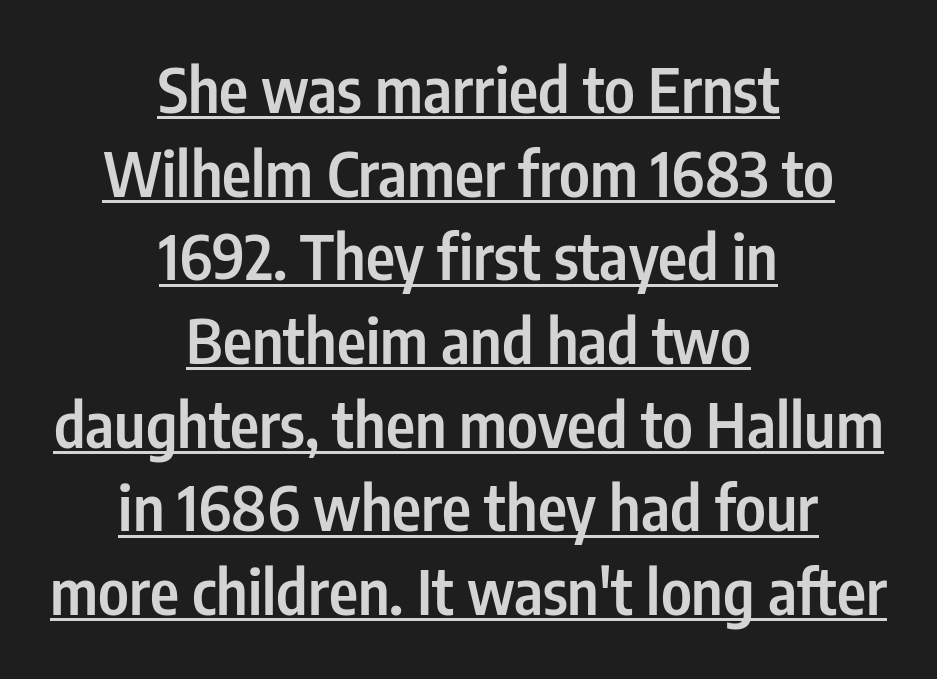
{"serif": "no", "italic": "no", "bold": "semi", "weight": "semibold", "width": "condensed", "stroke_contrast": "low", "x_height": "medium", "monospaced": "no", "underline": "yes", "align": "center", "line_spacing": "normal", "line_spacing_ratio": 1.35, "letter_spacing": "normal", "letter_spacing_em": 0.0, "glyph_px": 62}
